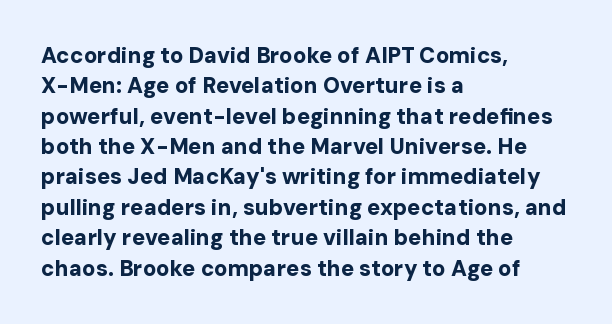
The paragraph shown leans on its left margin. The glyphs have the mass of a bold cut. How are the letters spaced? Ordinarily, with no added tracking. This sample uses an upright cut, with every glyph sitting square on the baseline.
